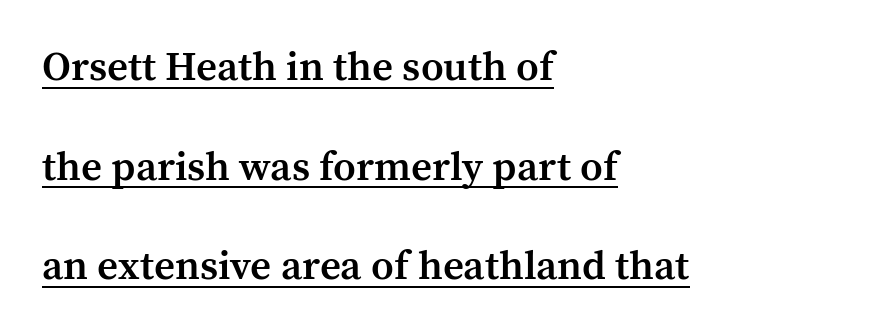
Q: Is the text bold? A: Semi-bold.
Q: Is the text italic (slanted)? A: No, it is upright.
Q: Is the typeface a serif or a sans-serif typeface? A: Serif.
Q: Is the text underlined? A: Yes.
Q: How is the paragraph aligned? A: Left-aligned.
Q: Is the spacing between letters normal or unusually wide? A: Normal.
Q: Is the spacing between lines tight, normal or loose? A: Loose.
Q: Width (condensed, normal, or wide)? A: Normal.
Q: Stroke contrast? A: Medium.
Q: x-height? A: Medium.
Q: Monospaced? A: No.
